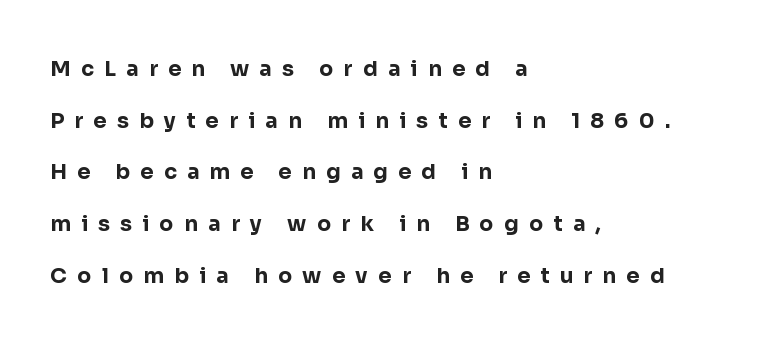
The specimen reads as upright at a glance. Pretty heavy lettering here — definitely bold. Descender tails drop into unmarked territory. Line spacing here is loose.
